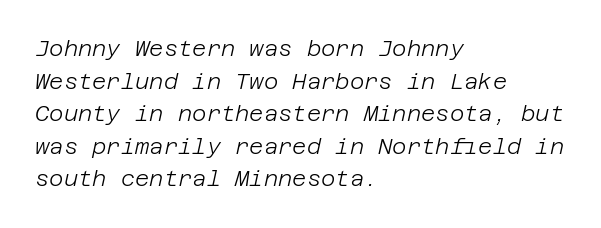
Q: Is the text bold? A: No.
Q: Is the text italic (slanted)? A: Yes, it leans right by about 12 degrees.
Q: Is the text underlined? A: No.
Q: How is the paragraph aligned? A: Left-aligned.
Q: Is the spacing between letters normal or unusually wide? A: Normal.
Q: Is the spacing between lines tight, normal or loose? A: Normal.
